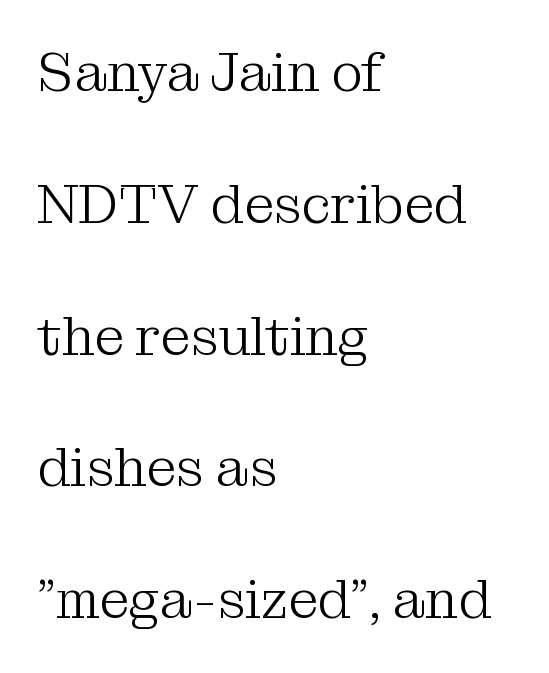
You can tell from the footed stems that serif type was used. The rendering uses natural spacing where letterforms have individual widths. Does the copy run flush right? No — it runs flush left. Has an underline been added? It has not.
